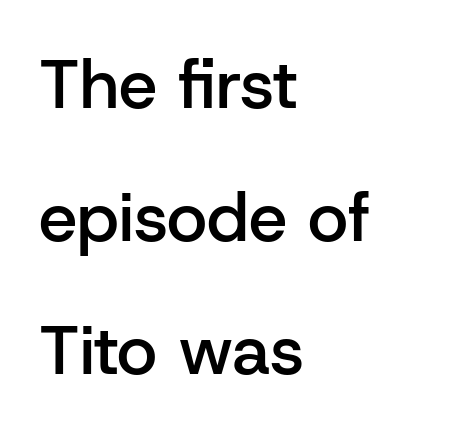
{"serif": "no", "italic": "no", "bold": "semi", "weight": "semibold", "width": "normal", "stroke_contrast": "low", "x_height": "medium", "monospaced": "no", "underline": "no", "align": "left", "line_spacing": "loose", "line_spacing_ratio": 1.93, "letter_spacing": "normal", "letter_spacing_em": 0.0, "glyph_px": 69}
